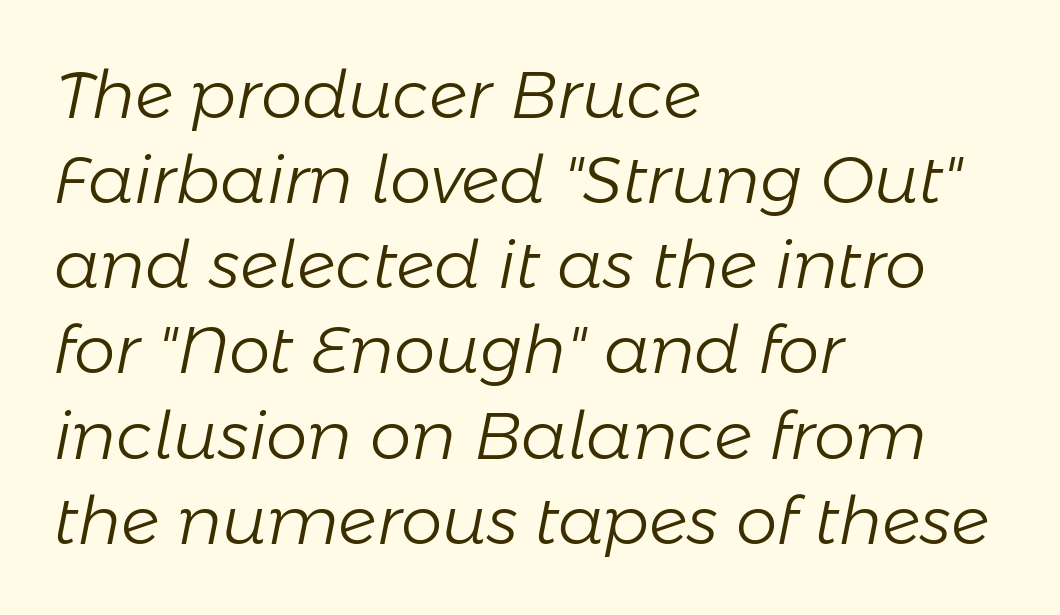
Q: Is the text bold? A: No.
Q: Is the text italic (slanted)? A: Yes, it leans right by about 11 degrees.
Q: Is the text underlined? A: No.
Q: How is the paragraph aligned? A: Left-aligned.
Q: Is the spacing between letters normal or unusually wide? A: Normal.
Q: Is the spacing between lines tight, normal or loose? A: Normal.
Q: Width (condensed, normal, or wide)? A: Normal.
Q: Stroke contrast? A: Low.
Q: x-height? A: Medium.
Q: Monospaced? A: No.
